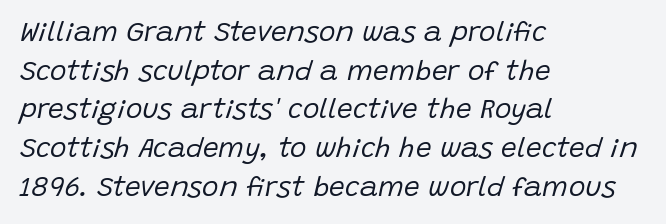
Q: Is the text bold? A: No.
Q: Is the text italic (slanted)? A: Yes, it leans right by about 15 degrees.
Q: Is the text underlined? A: No.
Q: How is the paragraph aligned? A: Left-aligned.
Q: Is the spacing between letters normal or unusually wide? A: Normal.
Q: Is the spacing between lines tight, normal or loose? A: Normal.
Q: Width (condensed, normal, or wide)? A: Normal.
Q: Stroke contrast? A: Low.
Q: x-height? A: Large.
Q: Monospaced? A: No.
